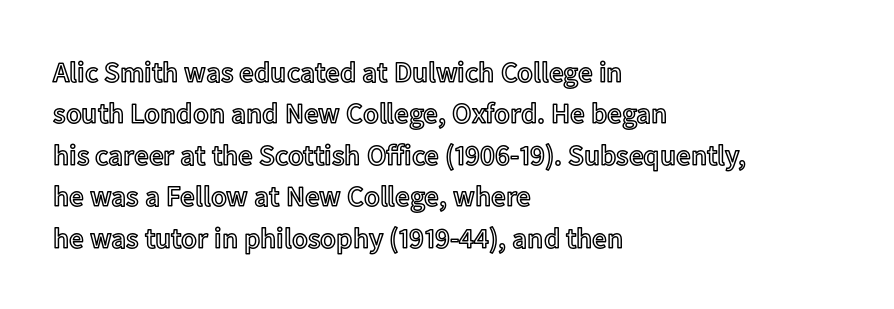
The image shows 29 px text type, upright; set left-aligned, normal line spacing (1.43x), normal letter spacing, not underlined; a medium x-height.
